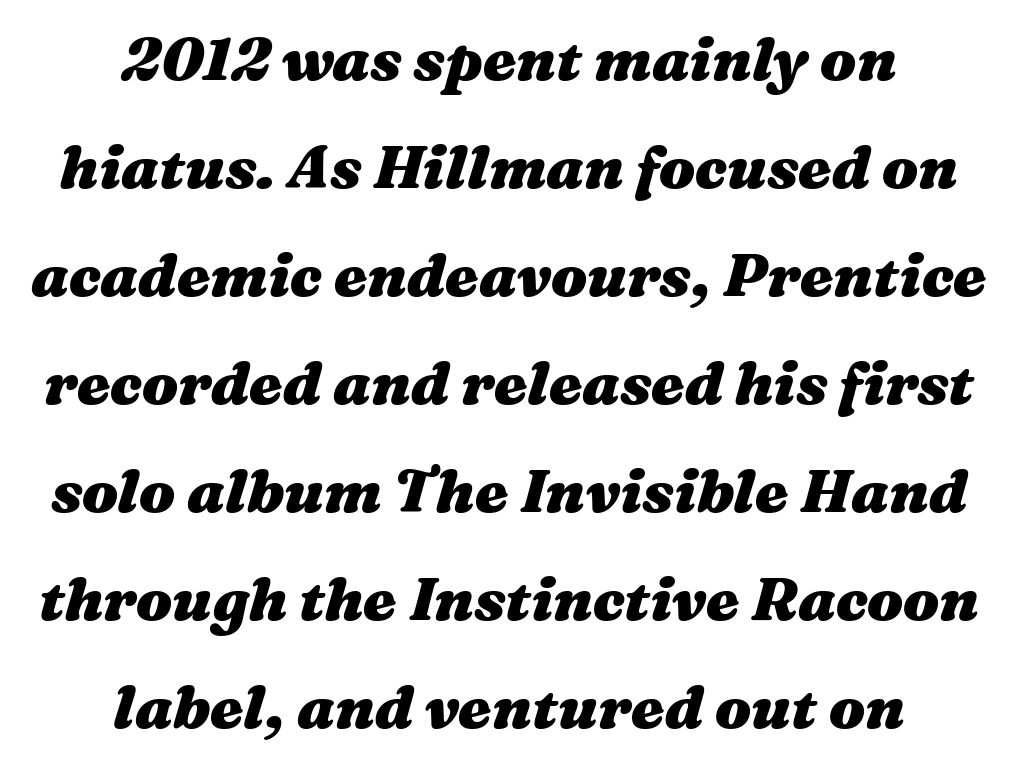
The image shows 60 px heavy, wide type, italic (leaning right); set centered, line spacing 1.8x, normal letter spacing, not underlined; medium stroke contrast and a medium x-height.
